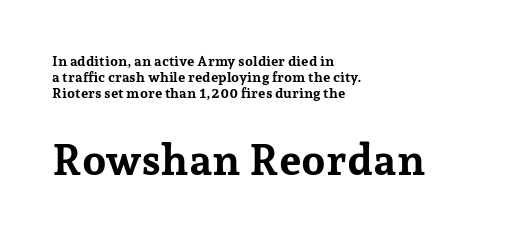
Does the lettering tilt? It doesn't — this is upright. If you squint, the bottom block still reads clearly — it's the larger of the two. Weight: bold. Anything drawn beneath the words? Only blank space. Spacing verdict: proportional, widths tailored to each character.
